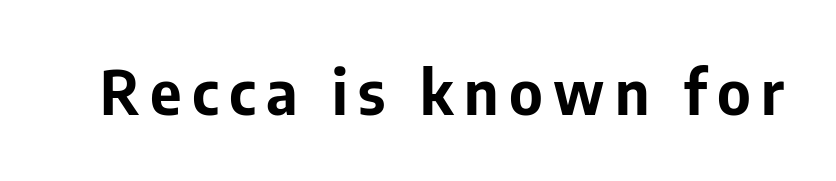
The image shows 61 px bold sans-serif type, upright; set not underlined; low stroke contrast and a medium x-height.
